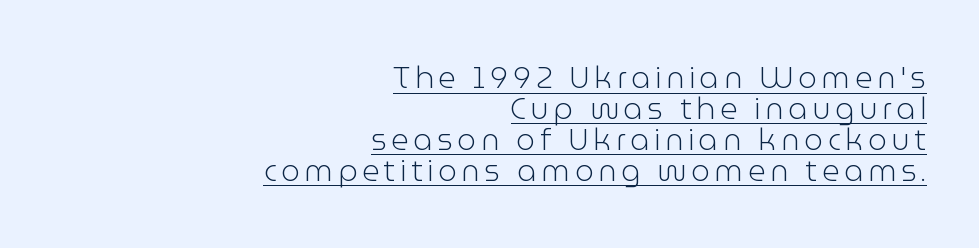
Summary of weight: not heavy and not bold. Horizontally, the lines are justified to the trailing edge only. Students, observe: this is what under-led, compact text looks like. Notice how a bar underscores the lettering throughout.
